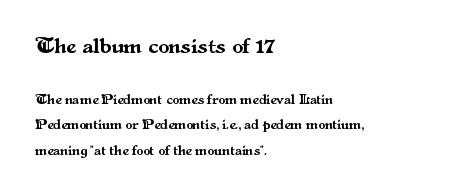
The image shows 22 px text type, upright; set left-aligned, line spacing 1.82x, normal letter spacing, not underlined; the first (top) block is 1.57x larger.
